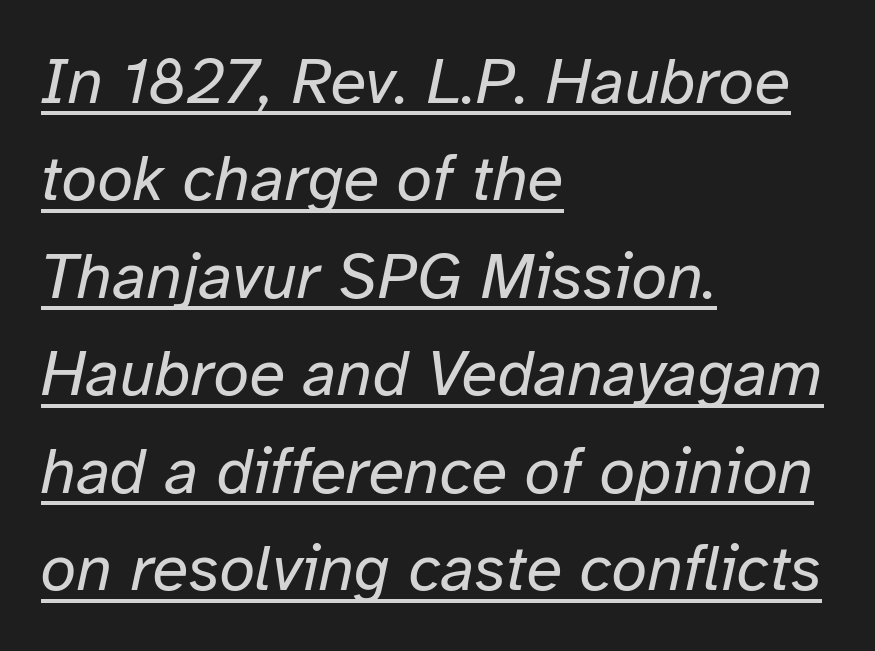
The image shows 65 px regular-weight type, italic (leaning right); set left-aligned, normal line spacing (1.5x), normal letter spacing, underlined; low stroke contrast and a medium x-height.
